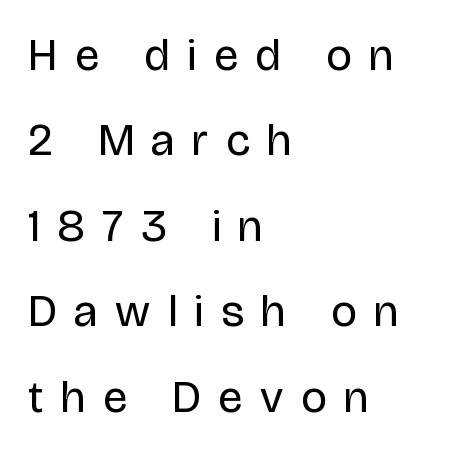
{"serif": "no", "italic": "no", "bold": "no", "weight": "regular", "width": "normal", "stroke_contrast": "low", "x_height": "large", "monospaced": "no", "underline": "no", "align": "left", "line_spacing": "loose", "line_spacing_ratio": 1.9, "letter_spacing": "wide", "letter_spacing_em": 0.39, "glyph_px": 45}
